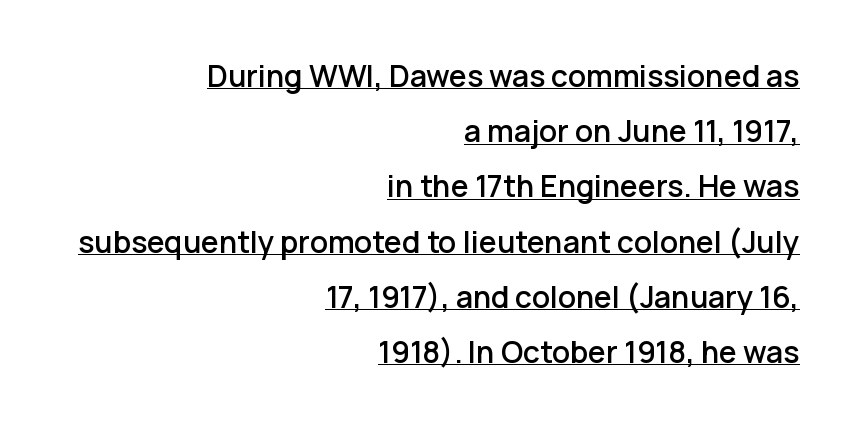
The image shows 30 px sans-serif type, upright; set right-aligned, line spacing 1.84x, normal letter spacing, underlined; low stroke contrast and a medium x-height.
